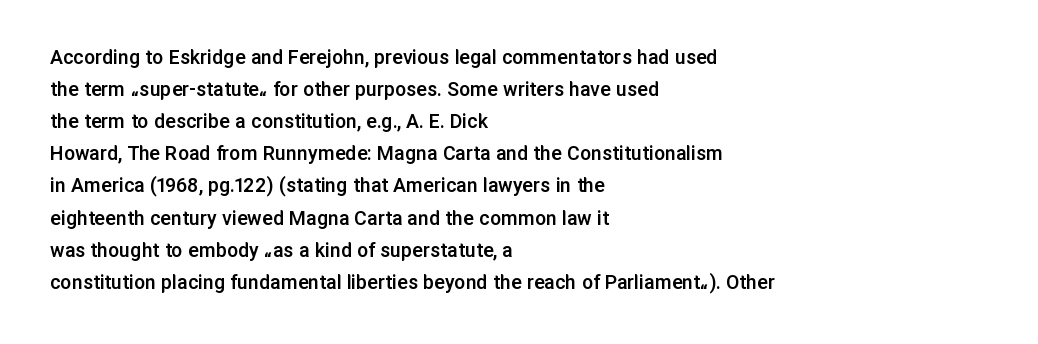
Check the space under the baseline: it is left empty. Style check: upright. The sample has been set in demibold, a notch under bold. Words appear dense and cohesive because spacing is normal. In terms of leading, this rendering sits right in the middle. Where is the straight margin? On the left.
